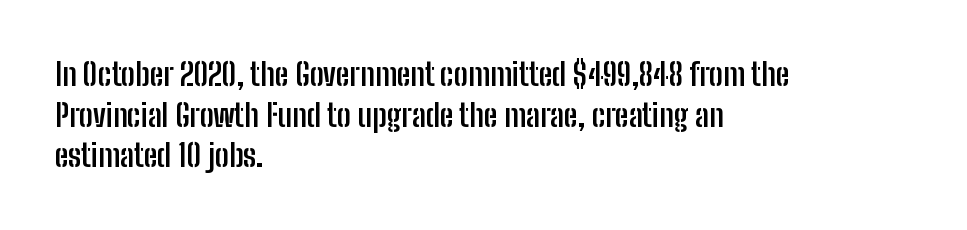
This sample keeps an unexceptional amount of space between lines. These lines are composed in type without serifs. Do the characters align in a grid? No, the font is proportional. Descenders hang freely into open space.
